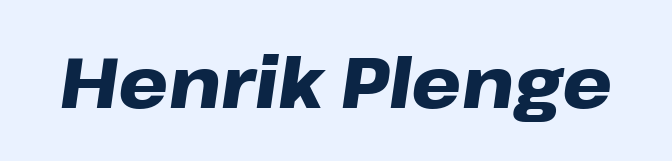
{"italic": "yes", "lean": "right", "slant_degrees": 8, "bold": "yes", "weight": "heavy", "width": "wide", "stroke_contrast": "low", "x_height": "medium", "monospaced": "no", "underline": "no", "letter_spacing": "normal", "letter_spacing_em": 0.0, "glyph_px": 71}
